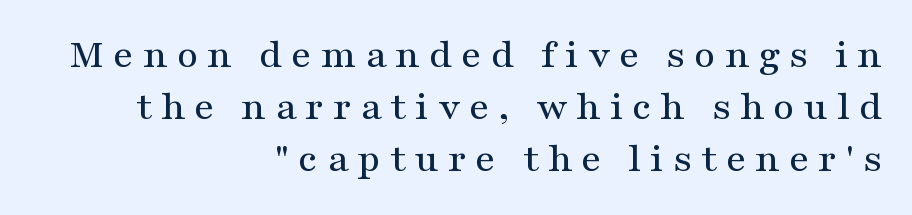
The image shows 41 px wide serif type, upright; set right-aligned, normal line spacing (1.27x), unusually wide letter spacing (+0.22 em), not underlined; medium stroke contrast and a medium x-height.
